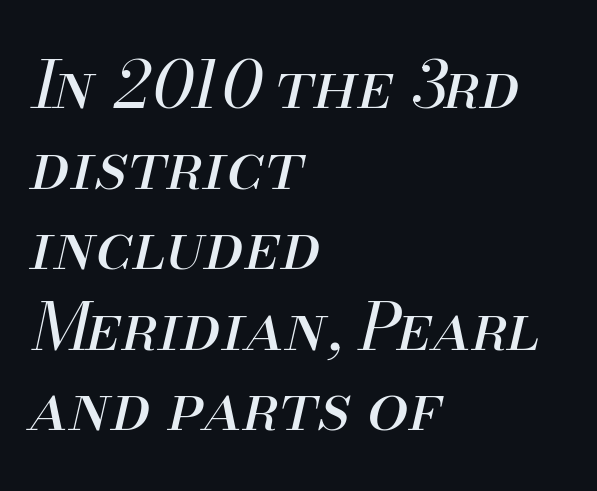
Q: Is the text bold? A: No.
Q: Is the text italic (slanted)? A: Yes, it leans right by about 13 degrees.
Q: Is the text underlined? A: No.
Q: How is the paragraph aligned? A: Left-aligned.
Q: Is the spacing between letters normal or unusually wide? A: Normal.
Q: Width (condensed, normal, or wide)? A: Normal.
Q: Stroke contrast? A: Medium.
Q: x-height? A: Small.
Q: Monospaced? A: No.
